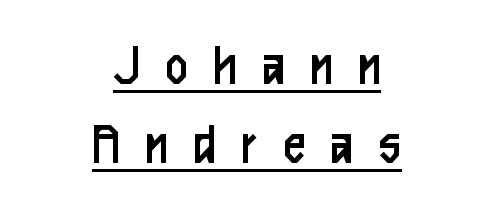
The glyphs are accompanied by a horizontal stroke just below them. Look at the bottom of the vertical strokes: they stop flat, with no serifs. Honestly, the letter spacing is so wide it's the main thing you notice. These lines are centered, leaving both edges ragged.
